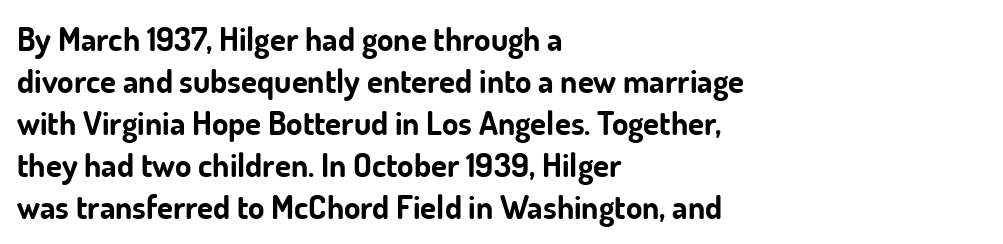
A full-strength bold gives these letters their thick strokes. A clean baseline with only descenders dipping below it. Quick note: interline space is typical. Does the lettering tilt? It doesn't — this is upright.
